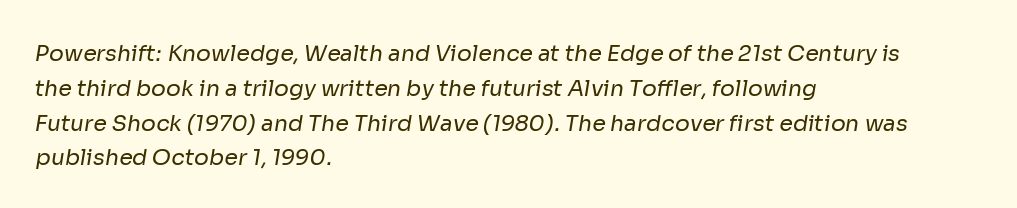
The image shows 22 px text type; set left-aligned, normal line spacing (1.58x), normal letter spacing, not underlined.
